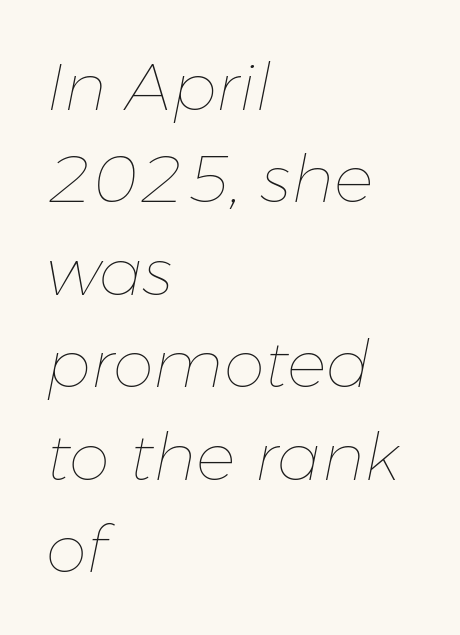
Q: Is the text bold? A: No.
Q: Is the text italic (slanted)? A: Yes, it leans right by about 11 degrees.
Q: Is the text underlined? A: No.
Q: How is the paragraph aligned? A: Left-aligned.
Q: Is the spacing between letters normal or unusually wide? A: Normal.
Q: Is the spacing between lines tight, normal or loose? A: Normal.
Q: Width (condensed, normal, or wide)? A: Normal.
Q: Stroke contrast? A: Low.
Q: x-height? A: Medium.
Q: Monospaced? A: No.
